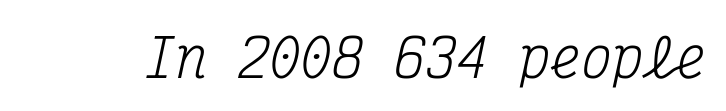
The space directly below the letters is spotless. Slanted lettering throughout. You could call the tracking neutral — neither tight nor loose. Each letter, wide or thin by design, is forced into the same width here.
